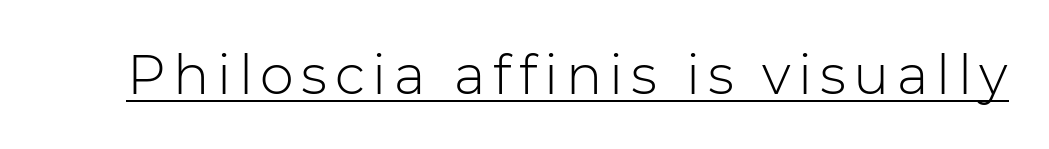
The image shows 54 px light sans-serif type, upright; set underlined; low stroke contrast and a medium x-height.
